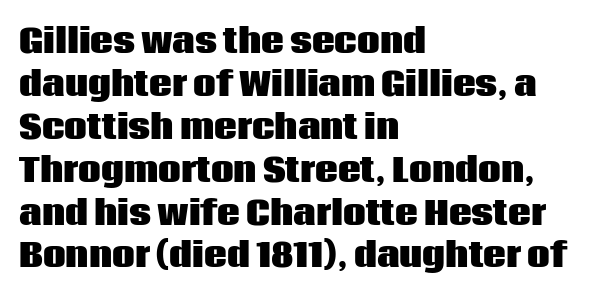
{"serif": "no", "italic": "no", "bold": "yes", "weight": "heavy", "width": "normal", "stroke_contrast": "low", "x_height": "large", "monospaced": "no", "underline": "no", "align": "left", "line_spacing": "normal", "line_spacing_ratio": 1.34, "letter_spacing": "normal", "letter_spacing_em": 0.0, "glyph_px": 32}
